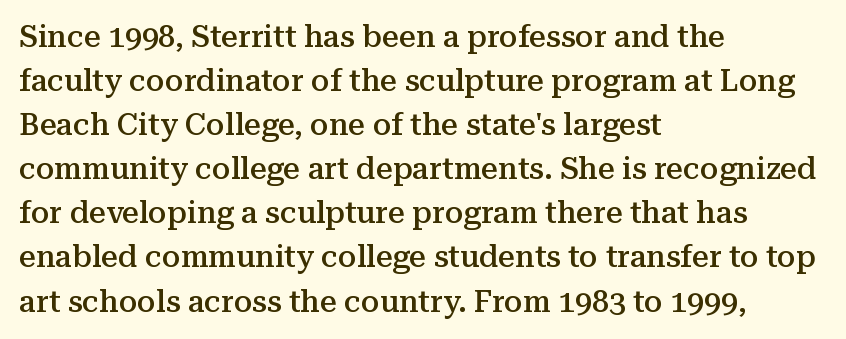
The typography opts for an upright posture over an oblique one. Words appear dense and cohesive because spacing is normal. The space directly below the letters is spotless. Is this a fixed-width face? No — the glyphs have proportional, varying widths. Serifs: yes, visible at the terminals of the letterforms.
